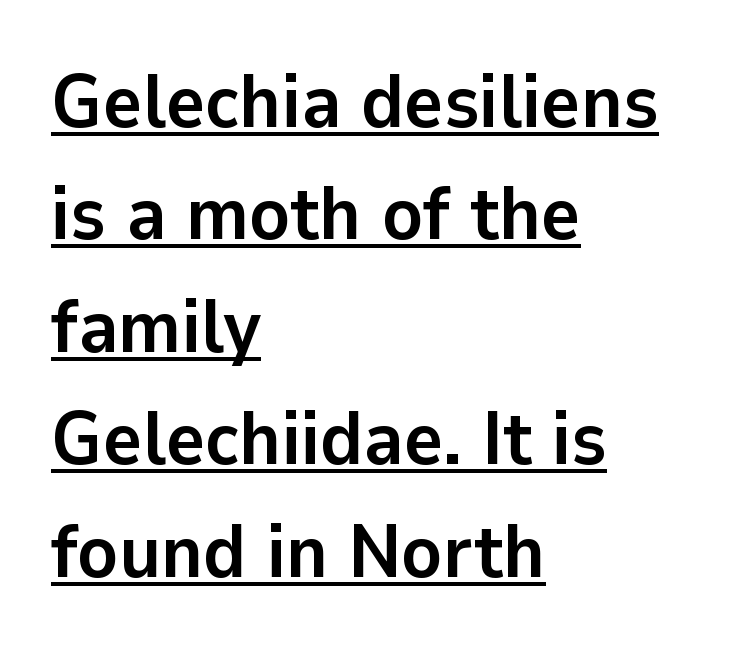
The image shows 75 px semibold sans-serif type, upright; set left-aligned, normal line spacing (1.5x), normal letter spacing, underlined; low stroke contrast and a medium x-height.
